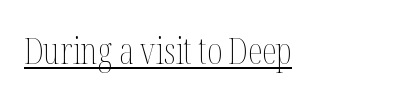
Q: Is the text bold? A: No.
Q: Is the text italic (slanted)? A: No, it is upright.
Q: Is the text underlined? A: Yes.
Q: Is the spacing between letters normal or unusually wide? A: Normal.
Q: Width (condensed, normal, or wide)? A: Condensed.
Q: Stroke contrast? A: Medium.
Q: x-height? A: Medium.
Q: Monospaced? A: No.
